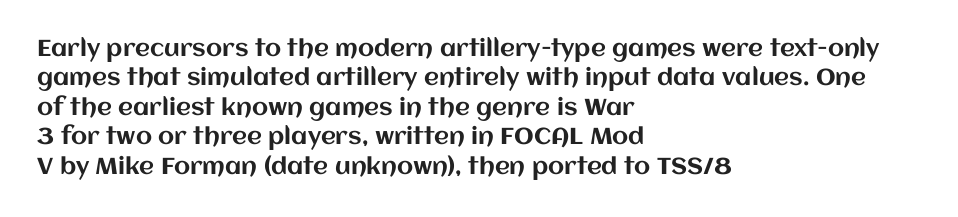
Q: Is the text italic (slanted)? A: No, it is upright.
Q: Is the text underlined? A: No.
Q: How is the paragraph aligned? A: Left-aligned.
Q: Is the spacing between letters normal or unusually wide? A: Normal.
Q: Is the spacing between lines tight, normal or loose? A: Normal.
